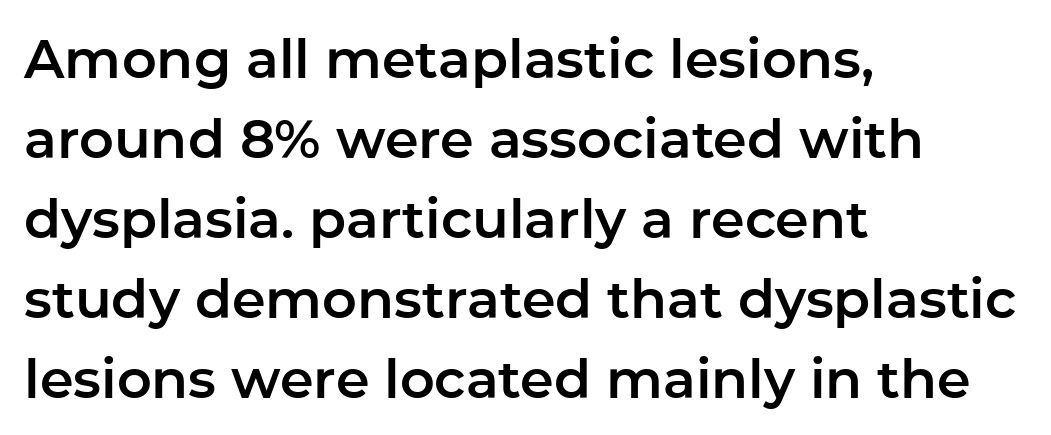
The image shows 54 px sans-serif type, upright; set left-aligned, normal line spacing (1.48x), normal letter spacing, not underlined; low stroke contrast and a medium x-height.
